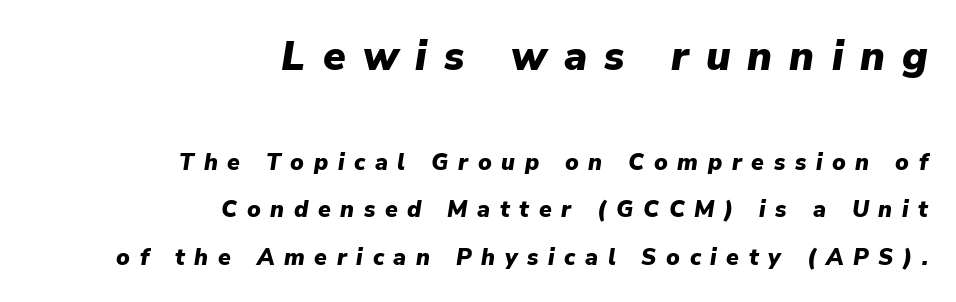
You could not count columns in this text — the font is proportionally spaced. Each word looks stretched out because of the extra space between its letters. The face used here has a pronounced slope to its letters. The face used here appears at its bigger size in the upper chunk. The block of text is sparse from top to bottom, with ample space between rows. Reading down the block, your eye finds every line finishing at a fixed right position.
